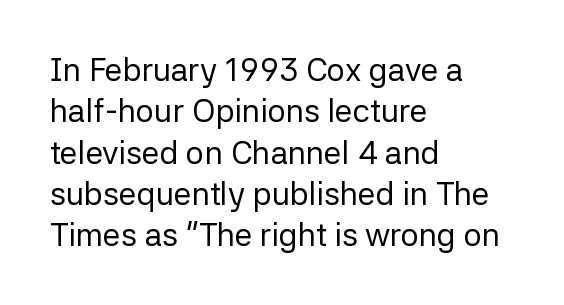
Q: Is the text bold? A: No.
Q: Is the text italic (slanted)? A: No, it is upright.
Q: Is the typeface a serif or a sans-serif typeface? A: Sans-serif.
Q: Is the text underlined? A: No.
Q: How is the paragraph aligned? A: Left-aligned.
Q: Is the spacing between letters normal or unusually wide? A: Normal.
Q: Is the spacing between lines tight, normal or loose? A: Normal.
Q: Width (condensed, normal, or wide)? A: Normal.
Q: Stroke contrast? A: Low.
Q: x-height? A: Medium.
Q: Monospaced? A: No.
